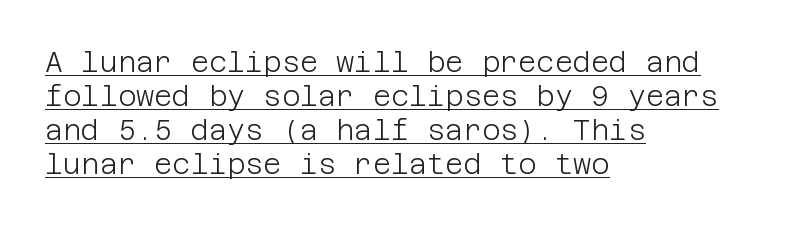
The image shows 28 px light sans-serif type, upright; set left-aligned, line spacing 1.21x, normal letter spacing, underlined; low stroke contrast and a large x-height.
